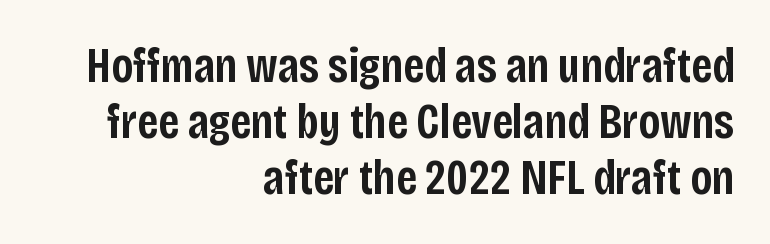
The image shows 49 px semibold, condensed sans-serif type, upright; set right-aligned, tight line spacing (1.14x), normal letter spacing, not underlined; low stroke contrast and a large x-height.
